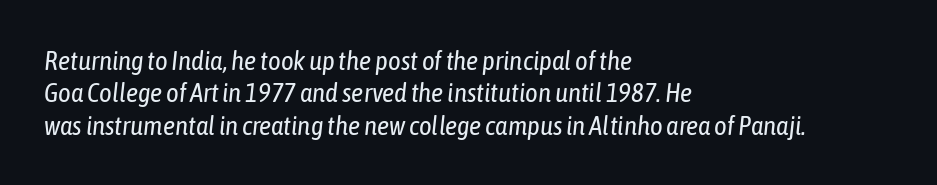
The image shows 27 px text type, italic (leaning right); set left-aligned, line spacing 1.2x, normal letter spacing, not underlined.
